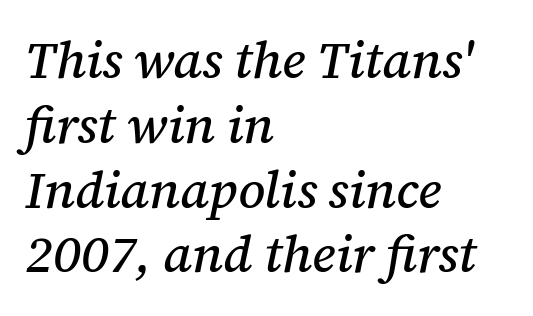
The image shows 51 px serif type, italic (leaning right); set left-aligned, normal line spacing (1.27x), normal letter spacing, not underlined; medium stroke contrast and a medium x-height.
